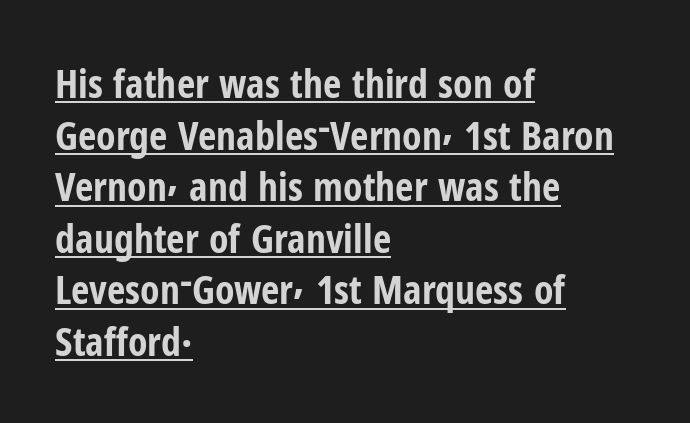
Q: Is the text bold? A: Yes.
Q: Is the text italic (slanted)? A: No, it is upright.
Q: Is the typeface a serif or a sans-serif typeface? A: Sans-serif.
Q: Is the text underlined? A: Yes.
Q: How is the paragraph aligned? A: Left-aligned.
Q: Is the spacing between letters normal or unusually wide? A: Normal.
Q: Is the spacing between lines tight, normal or loose? A: Normal.
Q: Width (condensed, normal, or wide)? A: Condensed.
Q: Stroke contrast? A: Low.
Q: x-height? A: Medium.
Q: Monospaced? A: No.
